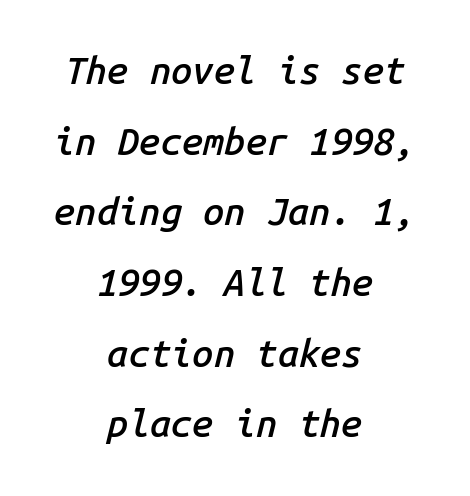
{"italic": "yes", "lean": "right", "slant_degrees": 14, "bold": "semi", "weight": "semibold", "width": "normal", "stroke_contrast": "low", "x_height": "medium", "monospaced": "yes", "underline": "no", "align": "center", "line_spacing_ratio": 1.86, "letter_spacing": "normal", "letter_spacing_em": 0.0, "glyph_px": 38}
